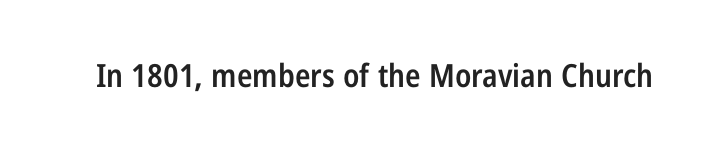
Q: Is the text bold? A: Semi-bold.
Q: Is the text italic (slanted)? A: No, it is upright.
Q: Is the typeface a serif or a sans-serif typeface? A: Sans-serif.
Q: Is the text underlined? A: No.
Q: Is the spacing between letters normal or unusually wide? A: Normal.
Q: Width (condensed, normal, or wide)? A: Condensed.
Q: Stroke contrast? A: Low.
Q: x-height? A: Medium.
Q: Monospaced? A: No.
